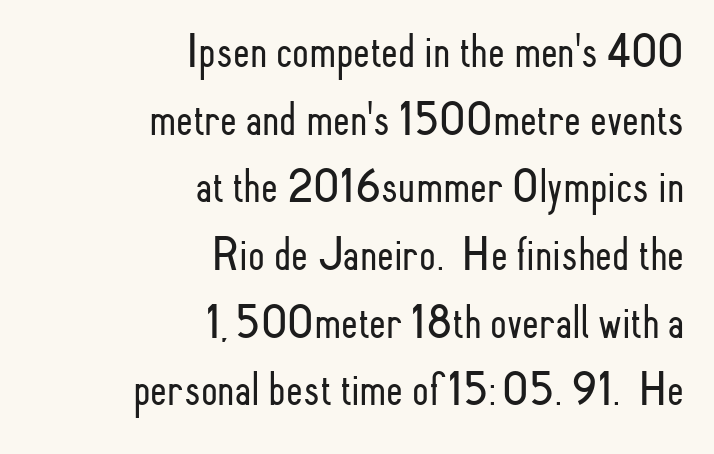
The passage shown is not bold in any degree. Leftover space on each line is placed entirely before the opening word. Clear beneath every line of the passage. Does the lettering tilt? It doesn't — this is upright.
